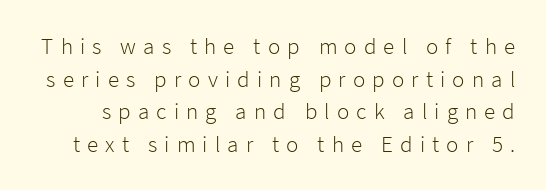
{"italic": "no", "bold": "no", "underline": "no", "line_spacing": "normal", "line_spacing_ratio": 1.42, "letter_spacing": "wide", "letter_spacing_em": 0.31, "glyph_px": 23}
